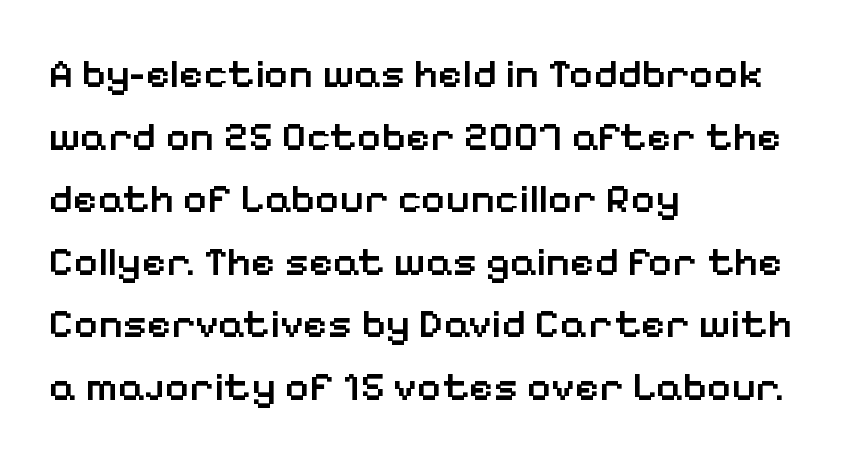
The image shows 42 px semibold sans-serif type, upright; set left-aligned, normal line spacing (1.49x), normal letter spacing, not underlined; low stroke contrast and a medium x-height.
